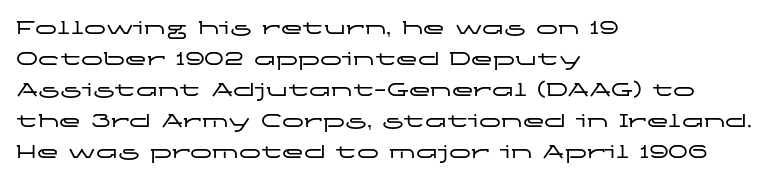
Q: Is the text italic (slanted)? A: No, it is upright.
Q: Is the text underlined? A: No.
Q: How is the paragraph aligned? A: Left-aligned.
Q: Is the spacing between letters normal or unusually wide? A: Normal.
Q: Is the spacing between lines tight, normal or loose? A: Normal.
